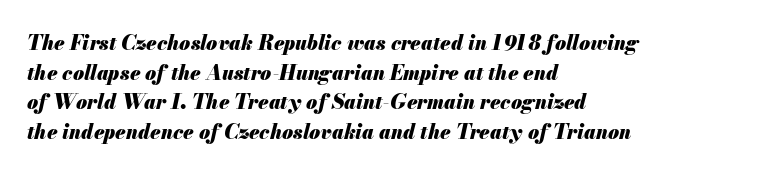
{"italic": "yes", "lean": "right", "slant_degrees": 13, "bold": "yes", "underline": "no", "align": "left", "line_spacing": "normal", "line_spacing_ratio": 1.48, "letter_spacing": "normal", "letter_spacing_em": 0.0, "glyph_px": 20}
